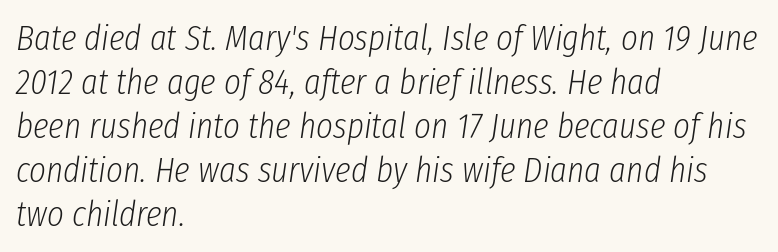
The rag falls on the right side of this text block. The face used here has a pronounced slope to its letters. The rendering keeps characters at their native spacing. No heavy texture on the line: the type isn't bold.
